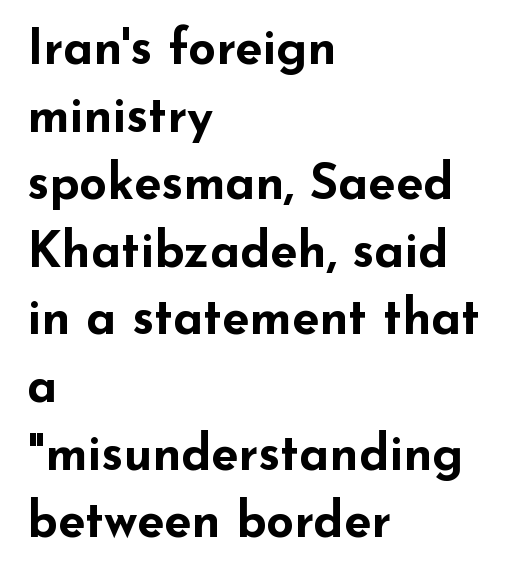
Q: Is the text bold? A: Yes.
Q: Is the text italic (slanted)? A: No, it is upright.
Q: Is the typeface a serif or a sans-serif typeface? A: Sans-serif.
Q: Is the text underlined? A: No.
Q: How is the paragraph aligned? A: Left-aligned.
Q: Is the spacing between letters normal or unusually wide? A: Normal.
Q: Is the spacing between lines tight, normal or loose? A: Normal.
Q: Width (condensed, normal, or wide)? A: Wide.
Q: Stroke contrast? A: Low.
Q: x-height? A: Small.
Q: Monospaced? A: No.
